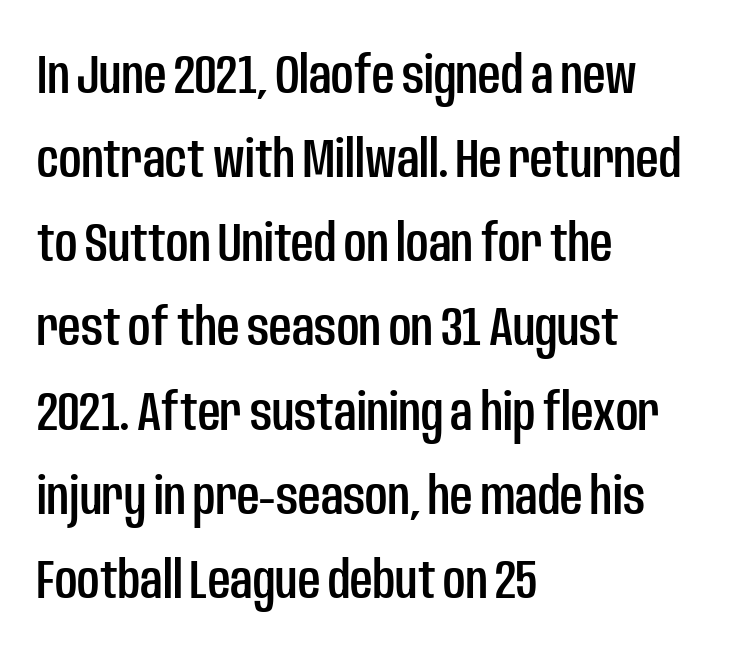
{"serif": "no", "italic": "no", "width": "condensed", "stroke_contrast": "low", "x_height": "large", "monospaced": "no", "underline": "no", "align": "left", "line_spacing": "normal", "line_spacing_ratio": 1.53, "letter_spacing": "normal", "letter_spacing_em": 0.0, "glyph_px": 55}
